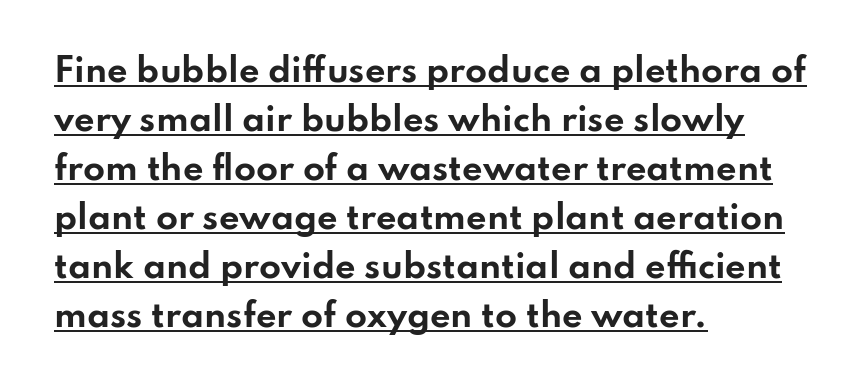
Q: Is the text bold? A: Yes.
Q: Is the text italic (slanted)? A: No, it is upright.
Q: Is the typeface a serif or a sans-serif typeface? A: Sans-serif.
Q: Is the text underlined? A: Yes.
Q: How is the paragraph aligned? A: Left-aligned.
Q: Is the spacing between letters normal or unusually wide? A: Normal.
Q: Is the spacing between lines tight, normal or loose? A: Normal.
Q: Width (condensed, normal, or wide)? A: Wide.
Q: Stroke contrast? A: Low.
Q: x-height? A: Small.
Q: Monospaced? A: No.
